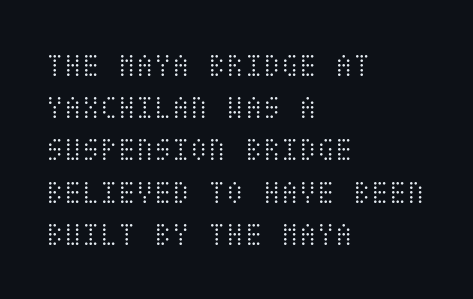
{"italic": "no", "bold": "no", "weight": "light", "width": "condensed", "stroke_contrast": "medium", "x_height": "large", "underline": "no", "align": "left", "line_spacing": "normal", "line_spacing_ratio": 1.28, "letter_spacing": "normal", "letter_spacing_em": 0.0, "glyph_px": 33}
